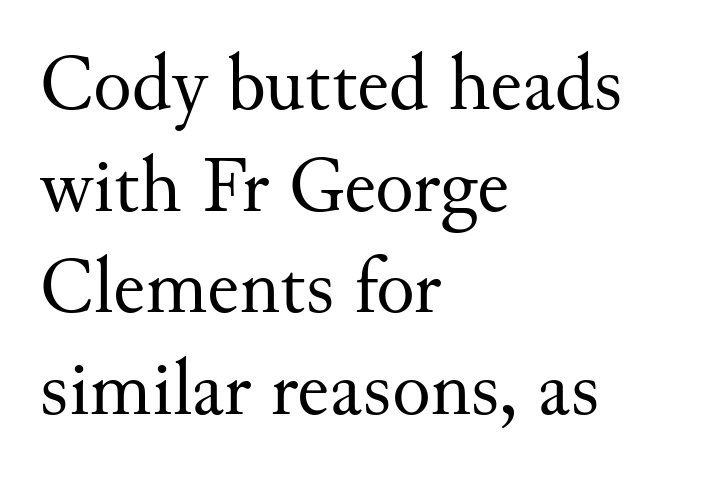
Q: Is the text bold? A: No.
Q: Is the text italic (slanted)? A: No, it is upright.
Q: Is the typeface a serif or a sans-serif typeface? A: Serif.
Q: Is the text underlined? A: No.
Q: How is the paragraph aligned? A: Left-aligned.
Q: Is the spacing between letters normal or unusually wide? A: Normal.
Q: Is the spacing between lines tight, normal or loose? A: Normal.
Q: Width (condensed, normal, or wide)? A: Normal.
Q: Stroke contrast? A: Medium.
Q: x-height? A: Small.
Q: Monospaced? A: No.
